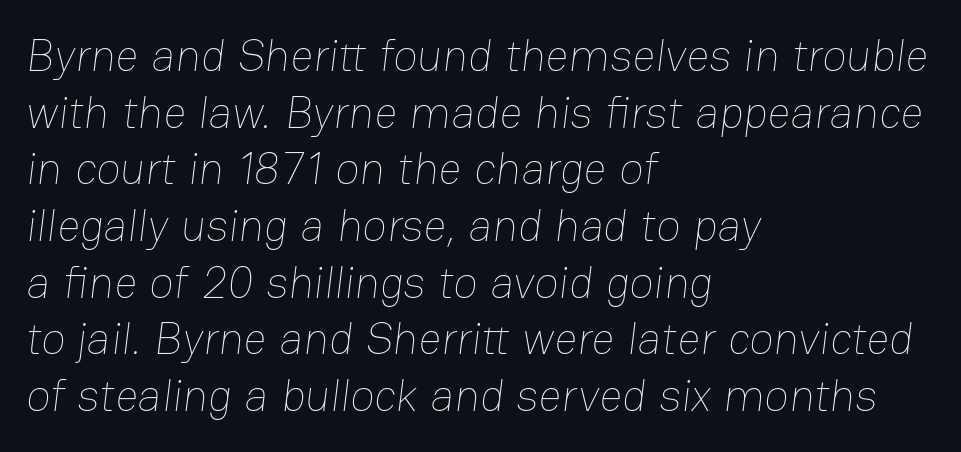
Q: Is the text bold? A: No.
Q: Is the text underlined? A: No.
Q: How is the paragraph aligned? A: Left-aligned.
Q: Is the spacing between letters normal or unusually wide? A: Normal.
Q: Is the spacing between lines tight, normal or loose? A: Normal.
Q: Width (condensed, normal, or wide)? A: Normal.
Q: Stroke contrast? A: Low.
Q: x-height? A: Medium.
Q: Monospaced? A: No.
